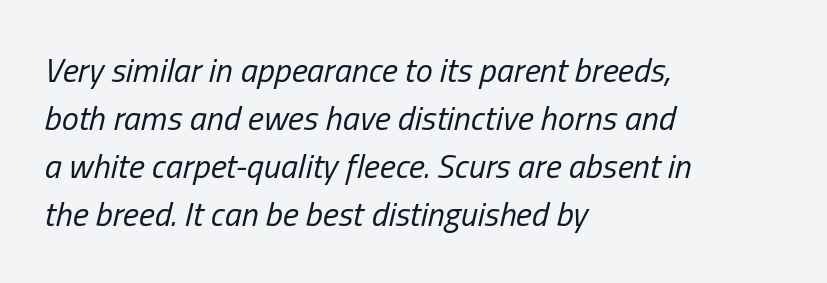
Q: Is the text bold? A: No.
Q: Is the text italic (slanted)? A: Yes, it leans right by about 13 degrees.
Q: Is the text underlined? A: No.
Q: How is the paragraph aligned? A: Left-aligned.
Q: Is the spacing between letters normal or unusually wide? A: Normal.
Q: Is the spacing between lines tight, normal or loose? A: Normal.
Q: Width (condensed, normal, or wide)? A: Condensed.
Q: Stroke contrast? A: Low.
Q: x-height? A: Medium.
Q: Monospaced? A: No.
